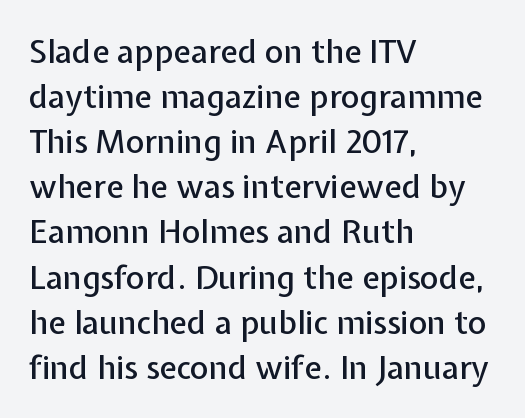
{"serif": "no", "italic": "no", "width": "normal", "stroke_contrast": "low", "x_height": "medium", "monospaced": "no", "underline": "no", "align": "left", "line_spacing": "normal", "line_spacing_ratio": 1.41, "letter_spacing": "normal", "letter_spacing_em": 0.0, "glyph_px": 32}
